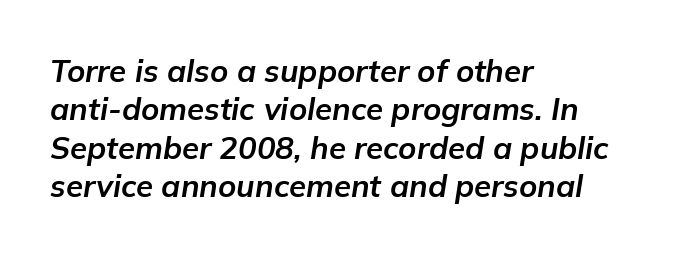
How heavy is the stroke? Heavy — this is a bold. This rendering uses left alignment, leaving the right contour irregular. The baseline area is clear. Spacing verdict: proportional, widths tailored to each character. This sample uses plain, unmodified letter spacing. Is the type slanted? Yes — the strokes lean at a clear angle.
